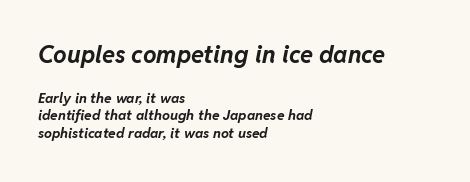
{"italic": "yes", "lean": "right", "slant_degrees": 11, "bold": "yes", "underline": "no", "align": "left", "line_spacing": "normal", "line_spacing_ratio": 1.27, "letter_spacing": "normal", "letter_spacing_em": 0.0, "larger_block": "first", "size_ratio": 1.71, "glyph_px": 24}
